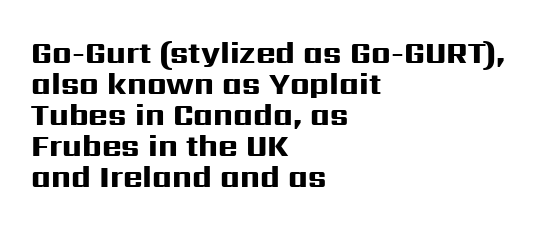
The image shows 30 px heavy, wide sans-serif type, upright; set left-aligned, tight line spacing (1.03x), normal letter spacing, not underlined; high stroke contrast and a medium x-height.
